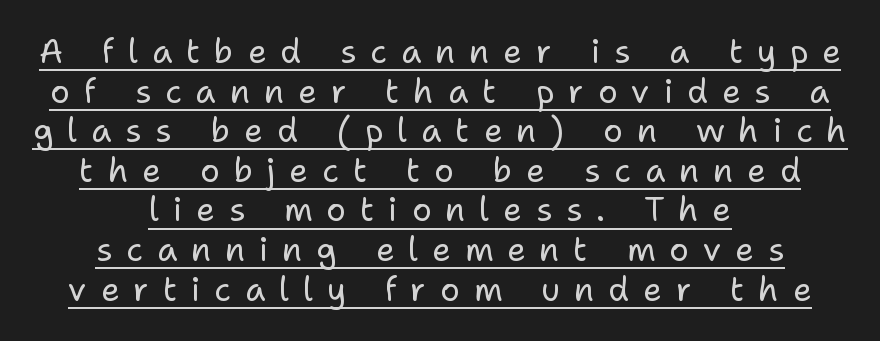
Q: Is the text bold? A: No.
Q: Is the text italic (slanted)? A: No, it is upright.
Q: Is the typeface a serif or a sans-serif typeface? A: Sans-serif.
Q: Is the text underlined? A: Yes.
Q: How is the paragraph aligned? A: Centered.
Q: Is the spacing between letters normal or unusually wide? A: Unusually wide.
Q: Width (condensed, normal, or wide)? A: Normal.
Q: Stroke contrast? A: Low.
Q: x-height? A: Medium.
Q: Monospaced? A: No.
